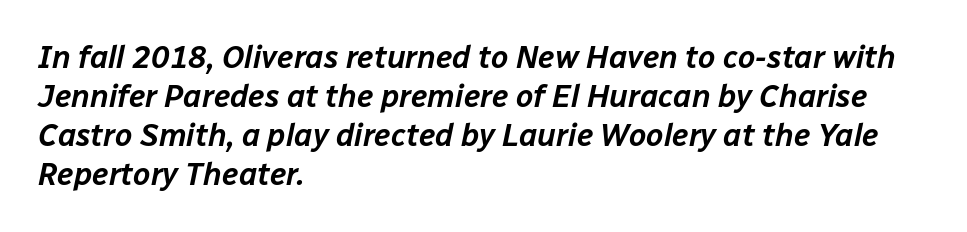
Q: Is the text italic (slanted)? A: Yes, it leans right by about 12 degrees.
Q: Is the text underlined? A: No.
Q: How is the paragraph aligned? A: Left-aligned.
Q: Is the spacing between letters normal or unusually wide? A: Normal.
Q: Is the spacing between lines tight, normal or loose? A: Normal.
Q: Width (condensed, normal, or wide)? A: Normal.
Q: Stroke contrast? A: Low.
Q: x-height? A: Medium.
Q: Monospaced? A: No.
